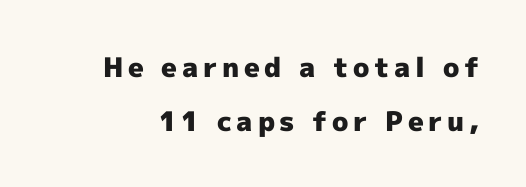
{"italic": "no", "bold": "yes", "underline": "no", "line_spacing": "loose", "line_spacing_ratio": 1.99, "glyph_px": 27}
